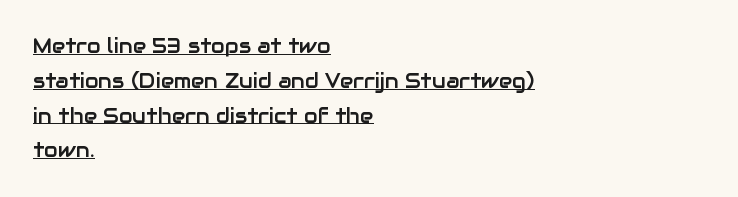
{"italic": "no", "underline": "yes", "align": "left", "line_spacing_ratio": 1.74, "letter_spacing": "normal", "letter_spacing_em": 0.0, "glyph_px": 20}
